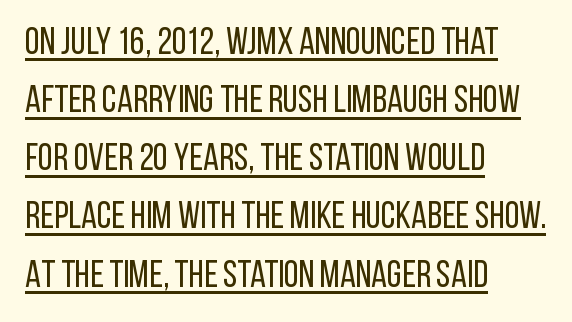
The image shows 38 px regular-weight, condensed sans-serif type, upright; set left-aligned, normal line spacing (1.53x), normal letter spacing, underlined; low stroke contrast and a large x-height.
